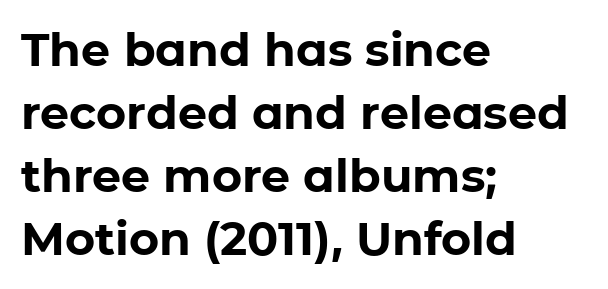
Q: Is the text bold? A: Yes.
Q: Is the text italic (slanted)? A: No, it is upright.
Q: Is the typeface a serif or a sans-serif typeface? A: Sans-serif.
Q: Is the text underlined? A: No.
Q: How is the paragraph aligned? A: Left-aligned.
Q: Is the spacing between letters normal or unusually wide? A: Normal.
Q: Is the spacing between lines tight, normal or loose? A: Normal.
Q: Width (condensed, normal, or wide)? A: Normal.
Q: Stroke contrast? A: Low.
Q: x-height? A: Medium.
Q: Monospaced? A: No.
